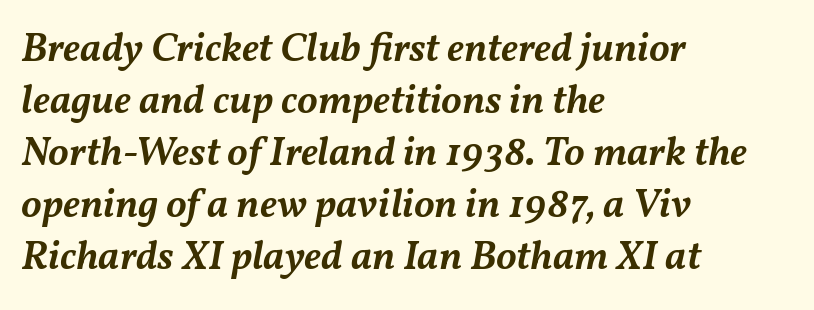
The image shows 41 px semibold type, italic (leaning right); set left-aligned, normal line spacing (1.27x), normal letter spacing, not underlined; medium stroke contrast and a medium x-height.
